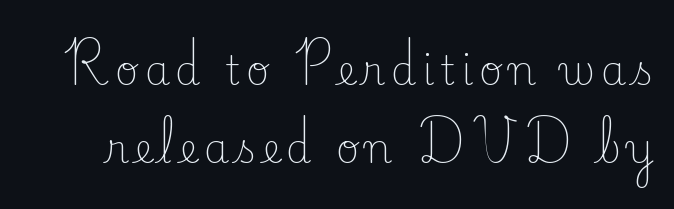
Q: Is the text bold? A: No.
Q: Is the text italic (slanted)? A: No, it is upright.
Q: Is the typeface a serif or a sans-serif typeface? A: Serif.
Q: Is the text underlined? A: No.
Q: Is the spacing between lines tight, normal or loose? A: Loose.
Q: Width (condensed, normal, or wide)? A: Normal.
Q: Stroke contrast? A: Low.
Q: x-height? A: Small.
Q: Monospaced? A: No.
